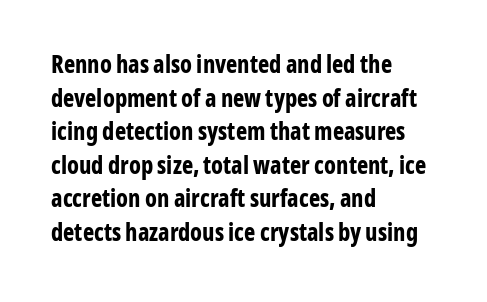
{"italic": "no", "bold": "yes", "underline": "no", "align": "left", "line_spacing": "normal", "line_spacing_ratio": 1.4, "letter_spacing": "normal", "letter_spacing_em": 0.0, "glyph_px": 24}
